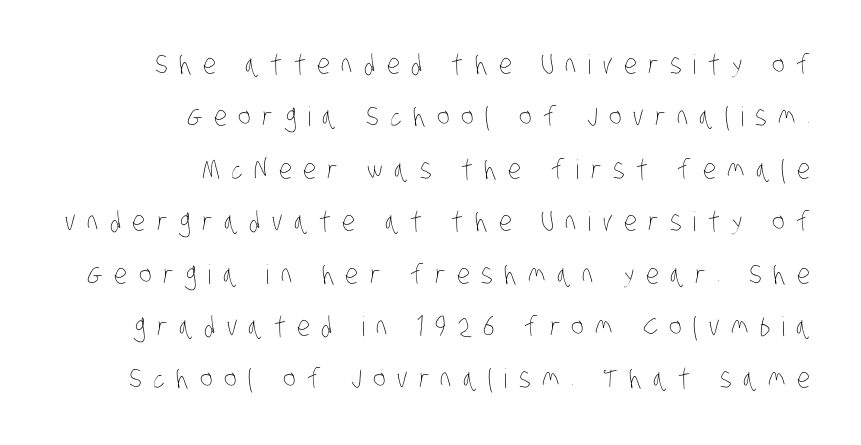
The image shows 27 px text type; set right-aligned, loose line spacing (1.94x), unusually wide letter spacing (+0.42 em), not underlined.
